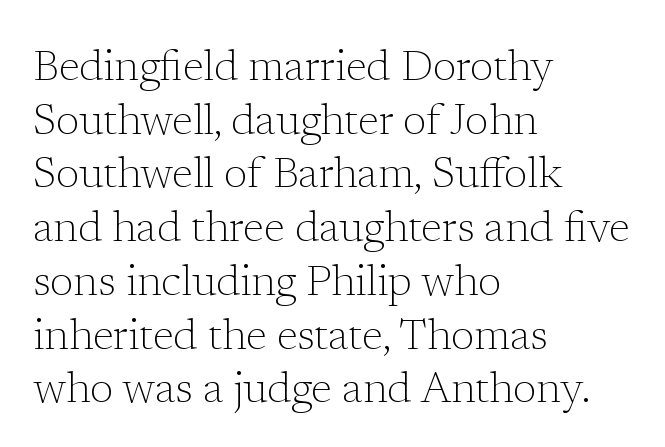
Summary of weight: not heavy and not bold. Proportional: the letters do not fall into vertical columns. Teacher's note: observe the even left margin — that is flush-left alignment. Is the letter spacing exaggerated? No — it looks like the ordinary default. The leading is moderate, giving the passage an even texture. The gap between lines stays unmarked.
